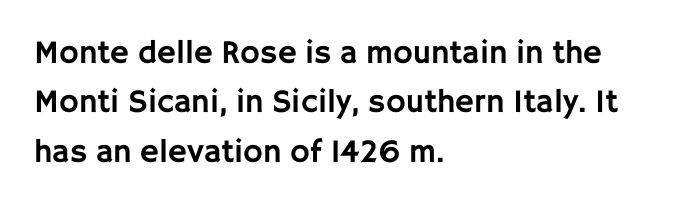
{"serif": "no", "italic": "no", "width": "normal", "stroke_contrast": "low", "x_height": "large", "monospaced": "no", "underline": "no", "align": "left", "line_spacing": "normal", "line_spacing_ratio": 1.5, "letter_spacing": "normal", "letter_spacing_em": 0.0, "glyph_px": 33}
